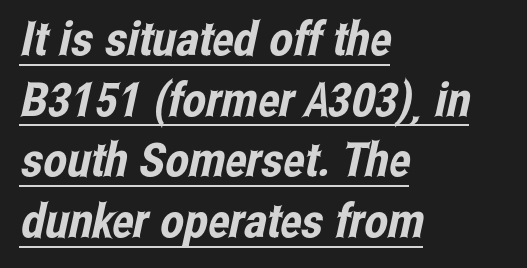
Q: Is the typeface a serif or a sans-serif typeface? A: Sans-serif.
Q: Is the text underlined? A: Yes.
Q: How is the paragraph aligned? A: Left-aligned.
Q: Is the spacing between letters normal or unusually wide? A: Normal.
Q: Is the spacing between lines tight, normal or loose? A: Normal.
Q: Width (condensed, normal, or wide)? A: Condensed.
Q: Stroke contrast? A: Low.
Q: x-height? A: Medium.
Q: Monospaced? A: No.
